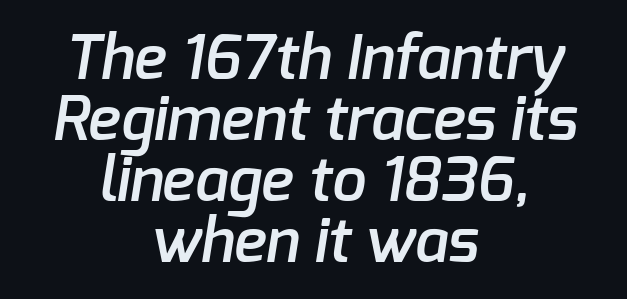
The image shows 61 px semibold sans-serif type; set centered, tight line spacing (1.0x), normal letter spacing, not underlined; low stroke contrast and a medium x-height.
